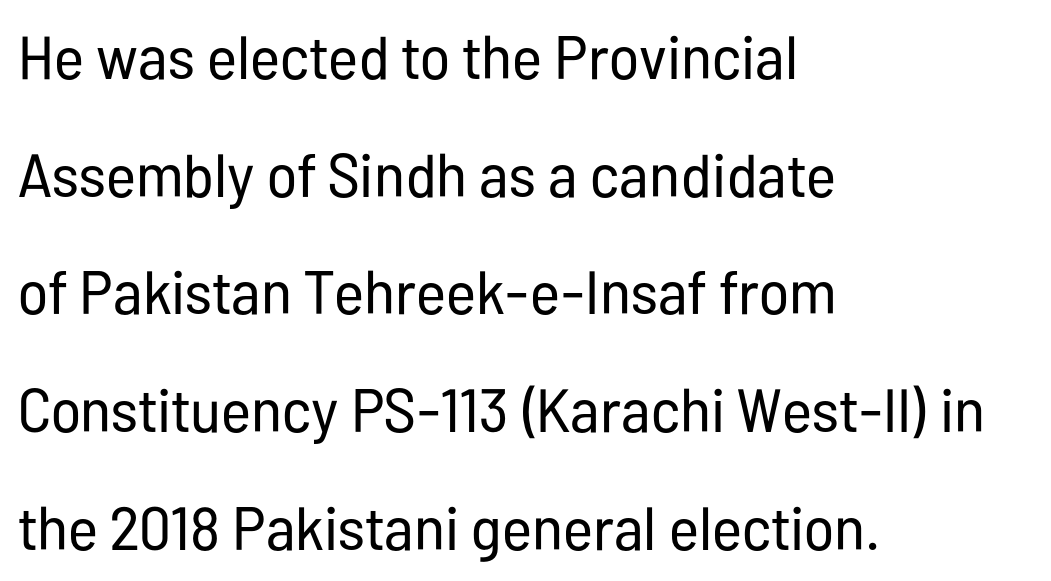
Tracking value appears to be zero — textbook default spacing. Plain, unruled lines of type. Regarding leading, the lines here are spaced well apart. Grotesque or geometric, the face here clearly has no serifs.
